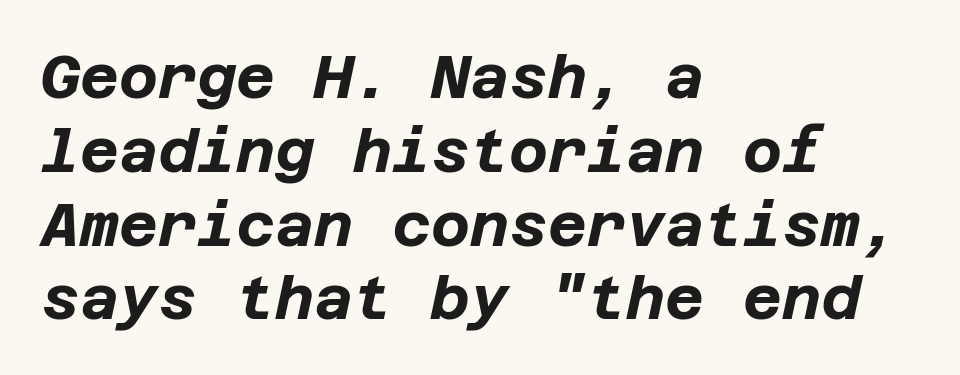
Q: Is the text bold? A: Yes.
Q: Is the text italic (slanted)? A: Yes, it leans right by about 12 degrees.
Q: Is the text underlined? A: No.
Q: How is the paragraph aligned? A: Left-aligned.
Q: Is the spacing between letters normal or unusually wide? A: Normal.
Q: Width (condensed, normal, or wide)? A: Normal.
Q: Stroke contrast? A: Low.
Q: x-height? A: Large.
